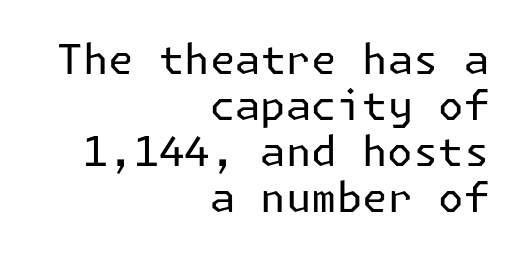
The image shows 41 px regular-weight sans-serif type, upright; set right-aligned, tight line spacing (1.12x), normal letter spacing, not underlined; low stroke contrast and a medium x-height.
